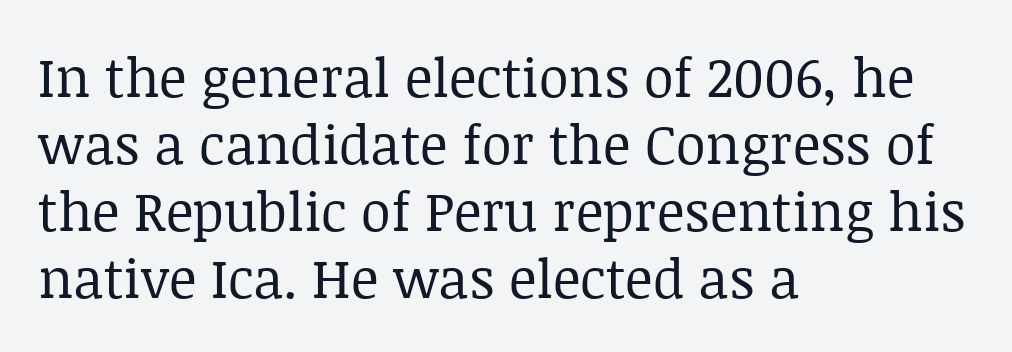
{"serif": "yes", "italic": "no", "bold": "no", "weight": "regular", "width": "normal", "stroke_contrast": "low", "x_height": "large", "monospaced": "no", "underline": "no", "align": "left", "line_spacing_ratio": 1.24, "letter_spacing": "normal", "letter_spacing_em": 0.0, "glyph_px": 54}
